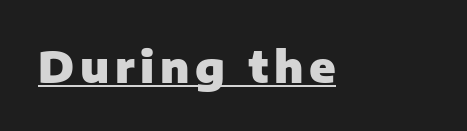
Bold? Absolutely — the strokes are thick and heavy. The typography opts for an upright posture over an oblique one. Check the space under the baseline: a stroke is drawn there. The font family rendered here belongs to the sans-serif group. Each letter keeps its own natural width here, so spacing adapts to shape.
